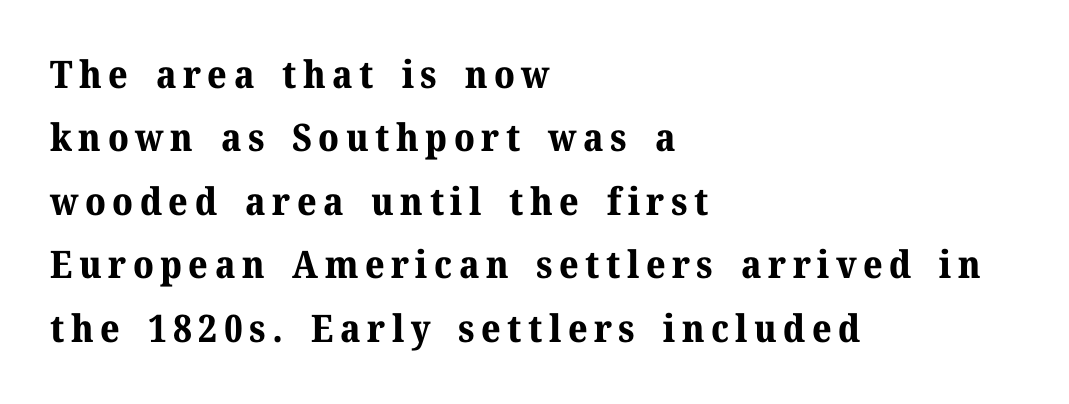
{"serif": "yes", "italic": "no", "bold": "yes", "weight": "bold", "width": "normal", "stroke_contrast": "medium", "x_height": "medium", "monospaced": "no", "underline": "no", "align": "left", "line_spacing": "normal", "line_spacing_ratio": 1.67, "glyph_px": 38}
